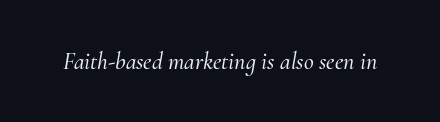
Q: Is the text italic (slanted)? A: Yes, it leans right by about 10 degrees.
Q: Is the text underlined? A: No.
Q: Is the spacing between letters normal or unusually wide? A: Normal.
